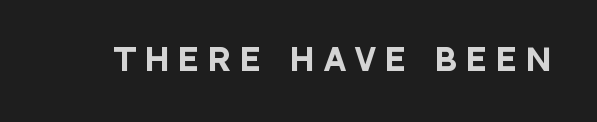
Q: Is the text bold? A: Yes.
Q: Is the text italic (slanted)? A: No, it is upright.
Q: Is the typeface a serif or a sans-serif typeface? A: Sans-serif.
Q: Is the text underlined? A: No.
Q: Is the spacing between letters normal or unusually wide? A: Unusually wide.
Q: Width (condensed, normal, or wide)? A: Condensed.
Q: Stroke contrast? A: Low.
Q: x-height? A: Large.
Q: Monospaced? A: No.
